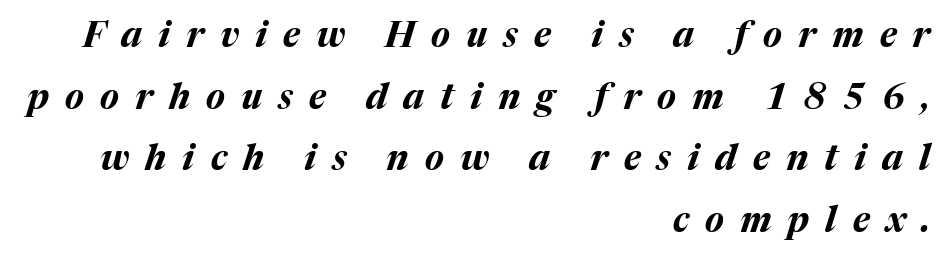
The image shows 35 px bold type, italic (leaning right); set right-aligned, line spacing 1.76x, unusually wide letter spacing (+0.46 em), not underlined; medium stroke contrast and a medium x-height.
